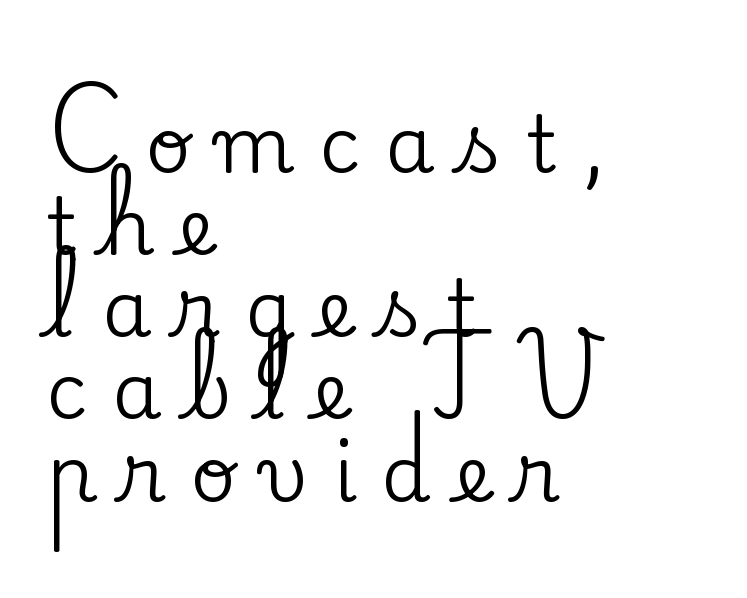
Unlike italic type, these characters show no tilt at all. Descenders hang freely into open space. Font category for this specimen: serif. In terms of leading, this rendering errs on the cramped side. Varying glyph widths throughout — classic text-font behaviour. Look at the tracking — it's clearly loosened, letters drifting apart.
